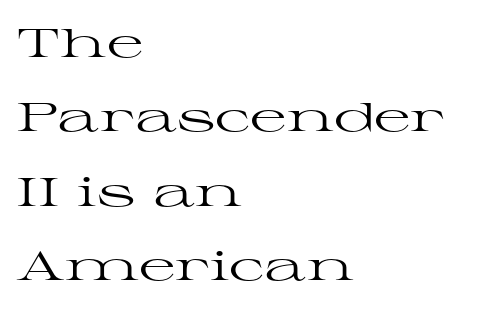
The lettering stays uniformly vertical, giving the passage a roman look. Underlining? Definitely not there. Does the type have serifs? Yes, each stem ends in a small foot. These lines keep a tight, regular rhythm from letter to letter. Do the characters align in a grid? No, the font is proportional. Nothing heavy about these letters — not bold at all.
